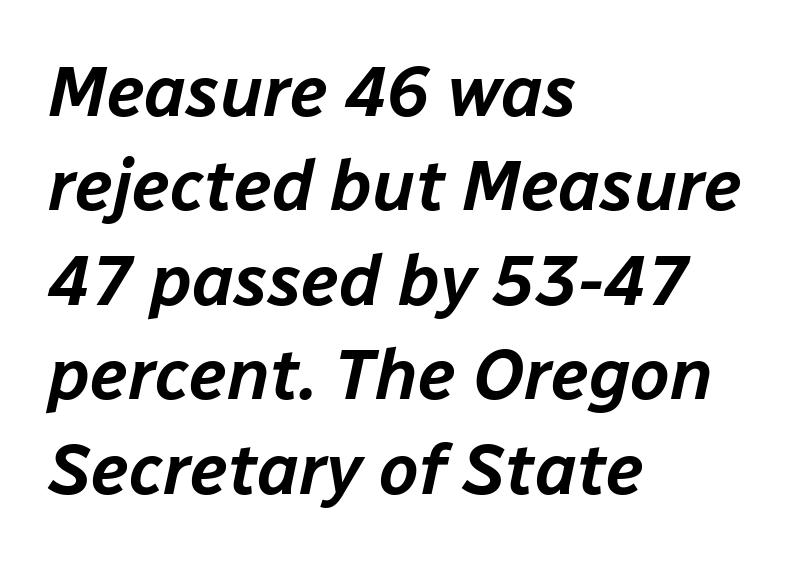
Q: Is the text italic (slanted)? A: Yes, it leans right by about 12 degrees.
Q: Is the text underlined? A: No.
Q: How is the paragraph aligned? A: Left-aligned.
Q: Is the spacing between letters normal or unusually wide? A: Normal.
Q: Is the spacing between lines tight, normal or loose? A: Normal.
Q: Width (condensed, normal, or wide)? A: Normal.
Q: Stroke contrast? A: Low.
Q: x-height? A: Medium.
Q: Monospaced? A: No.
